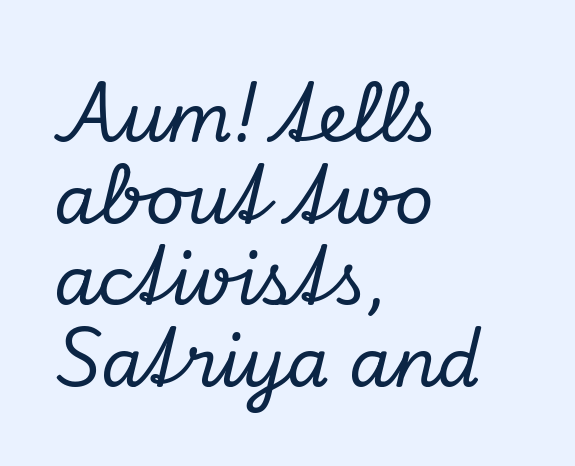
Plain, unruled lines of type. The face used here is proportionally spaced, like ordinary book or web type. Letter spacing: default. Italic: yes, the glyphs are oblique. Serif or sans? Serif — the stroke terminals have little feet.
